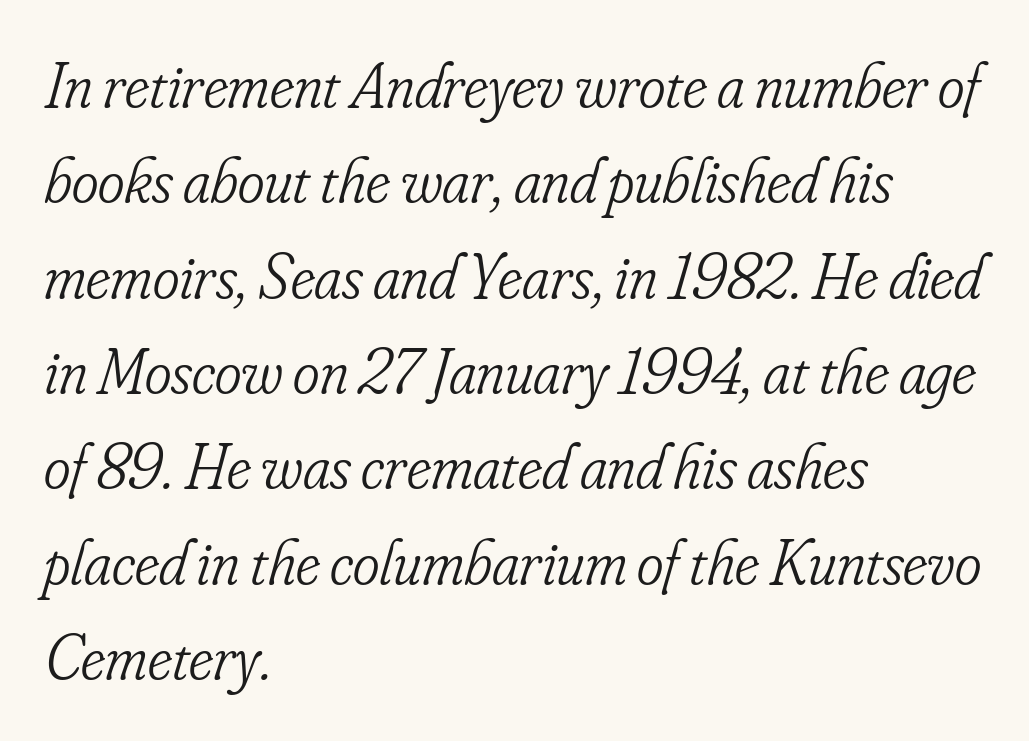
The image shows 64 px light, condensed serif type, italic (leaning right); set left-aligned, normal line spacing (1.49x), normal letter spacing, not underlined; low stroke contrast and a small x-height.
